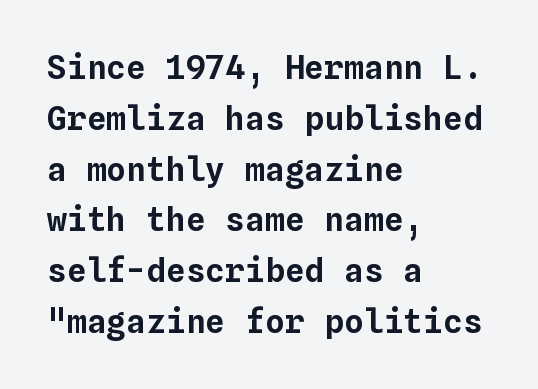
The image shows 33 px text type, upright, monospaced; set left-aligned, normal line spacing (1.54x), normal letter spacing, not underlined; low stroke contrast and a medium x-height.
